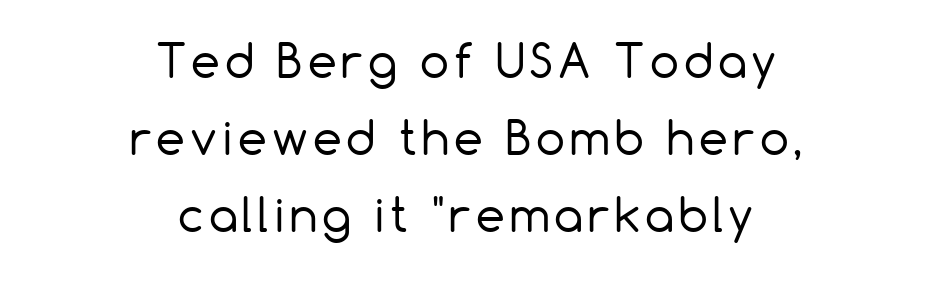
The image shows 46 px regular-weight sans-serif type, upright; set centered, normal line spacing (1.67x), not underlined; low stroke contrast and a medium x-height.
